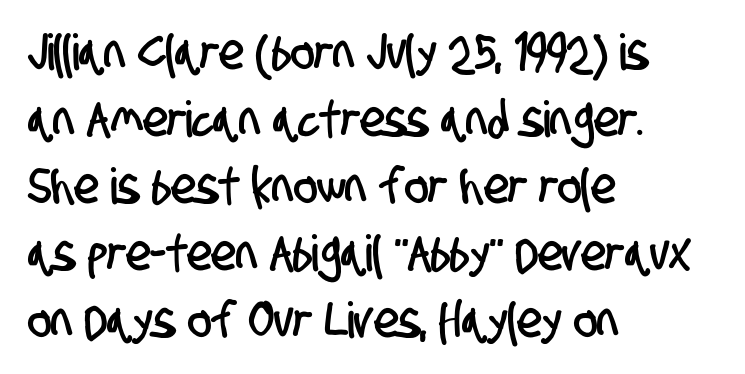
{"serif": "no", "width": "condensed", "stroke_contrast": "low", "x_height": "large", "monospaced": "no", "underline": "no", "align": "left", "line_spacing": "normal", "line_spacing_ratio": 1.34, "letter_spacing": "normal", "letter_spacing_em": 0.0, "glyph_px": 50}
